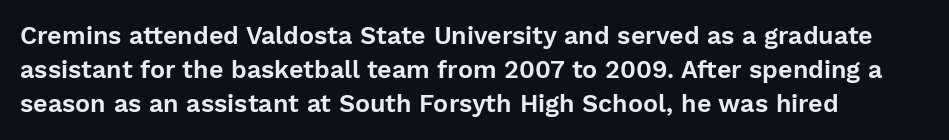
{"italic": "no", "underline": "no", "line_spacing": "normal", "line_spacing_ratio": 1.37, "letter_spacing": "normal", "letter_spacing_em": 0.0, "glyph_px": 25}
